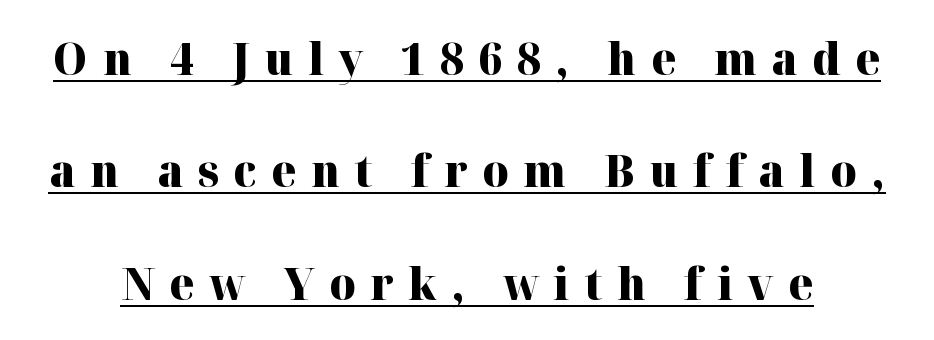
The passage shown is typeset with a serif family. Heft: maximum for text — a bold. Line spacing here is loose. The face used here is proportionally spaced, like ordinary book or web type. It's the straight-up-and-down kind of type.
